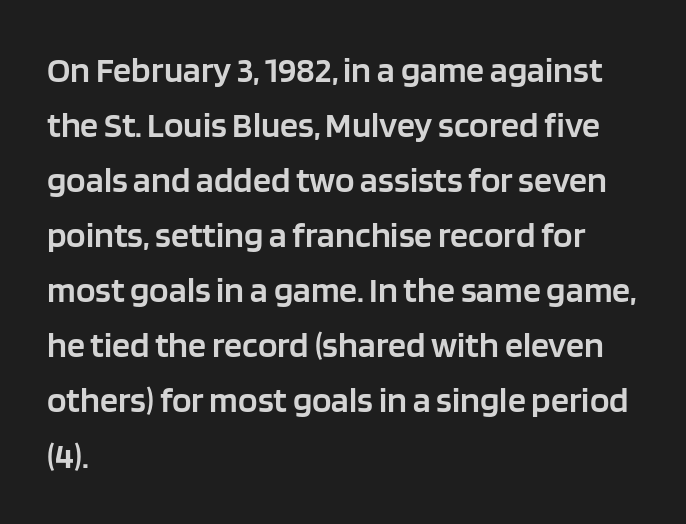
{"serif": "no", "italic": "no", "bold": "semi", "weight": "semibold", "width": "normal", "stroke_contrast": "low", "x_height": "large", "monospaced": "no", "underline": "no", "align": "left", "line_spacing": "normal", "line_spacing_ratio": 1.53, "letter_spacing": "normal", "letter_spacing_em": 0.0, "glyph_px": 36}
